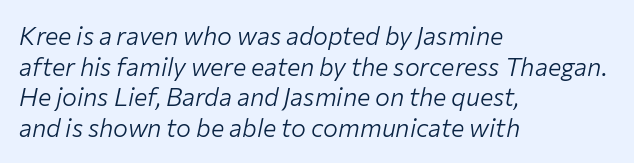
The image shows 25 px text type, italic (leaning right); set left-aligned, line spacing 1.23x, normal letter spacing, not underlined.
